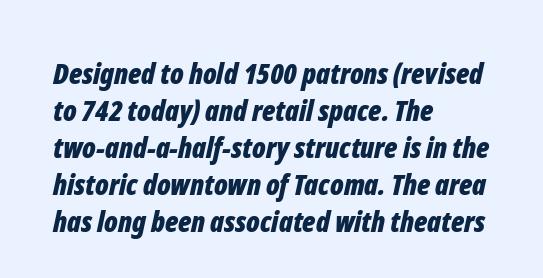
{"italic": "yes", "lean": "right", "slant_degrees": 12, "bold": "yes", "weight": "bold", "width": "condensed", "stroke_contrast": "low", "x_height": "medium", "monospaced": "no", "underline": "no", "align": "left", "line_spacing": "normal", "line_spacing_ratio": 1.28, "letter_spacing": "normal", "letter_spacing_em": 0.0, "glyph_px": 29}
